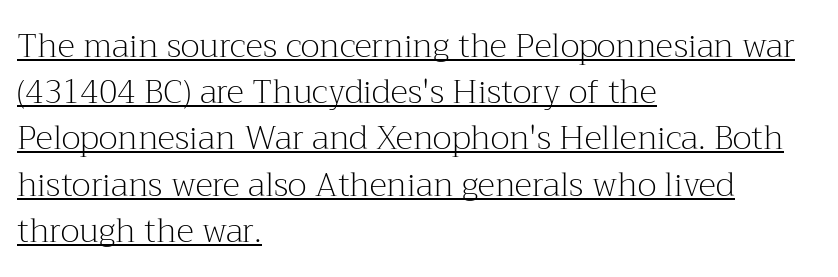
Q: Is the text bold? A: No.
Q: Is the text italic (slanted)? A: No, it is upright.
Q: Is the typeface a serif or a sans-serif typeface? A: Serif.
Q: Is the text underlined? A: Yes.
Q: How is the paragraph aligned? A: Left-aligned.
Q: Is the spacing between letters normal or unusually wide? A: Normal.
Q: Is the spacing between lines tight, normal or loose? A: Normal.
Q: Width (condensed, normal, or wide)? A: Normal.
Q: Stroke contrast? A: Medium.
Q: x-height? A: Medium.
Q: Monospaced? A: No.
